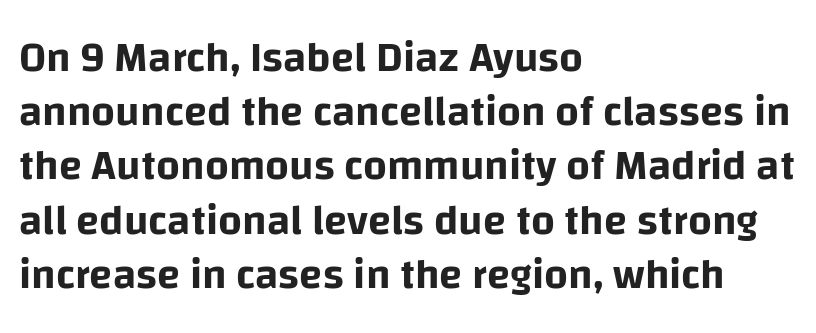
{"serif": "no", "italic": "no", "width": "normal", "stroke_contrast": "low", "x_height": "large", "monospaced": "no", "underline": "no", "align": "left", "line_spacing": "normal", "line_spacing_ratio": 1.29, "letter_spacing": "normal", "letter_spacing_em": 0.0, "glyph_px": 42}
